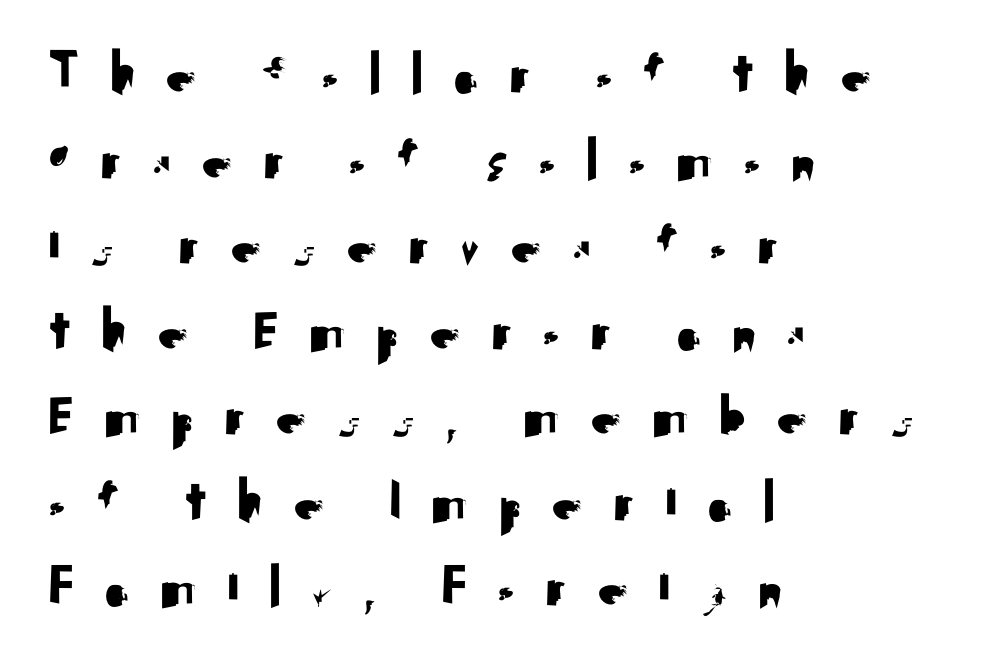
{"serif": "no", "italic": "no", "width": "normal", "stroke_contrast": "medium", "x_height": "small", "monospaced": "no", "underline": "no", "align": "left", "line_spacing": "normal", "line_spacing_ratio": 1.38, "letter_spacing": "wide", "letter_spacing_em": 0.45, "glyph_px": 62}
